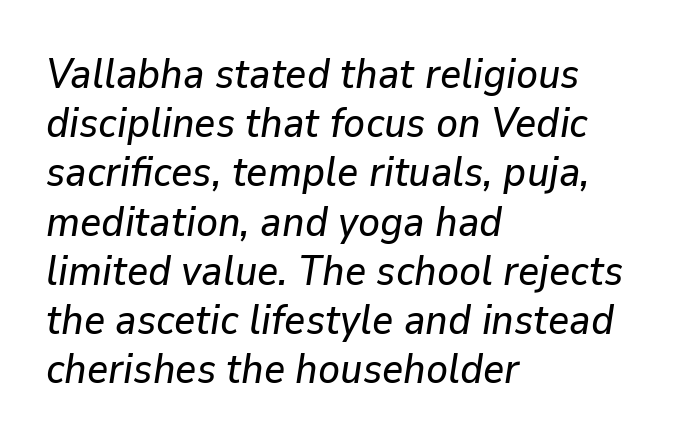
Q: Is the text italic (slanted)? A: Yes, it leans right by about 9 degrees.
Q: Is the text underlined? A: No.
Q: How is the paragraph aligned? A: Left-aligned.
Q: Is the spacing between letters normal or unusually wide? A: Normal.
Q: Width (condensed, normal, or wide)? A: Normal.
Q: Stroke contrast? A: Low.
Q: x-height? A: Medium.
Q: Monospaced? A: No.
